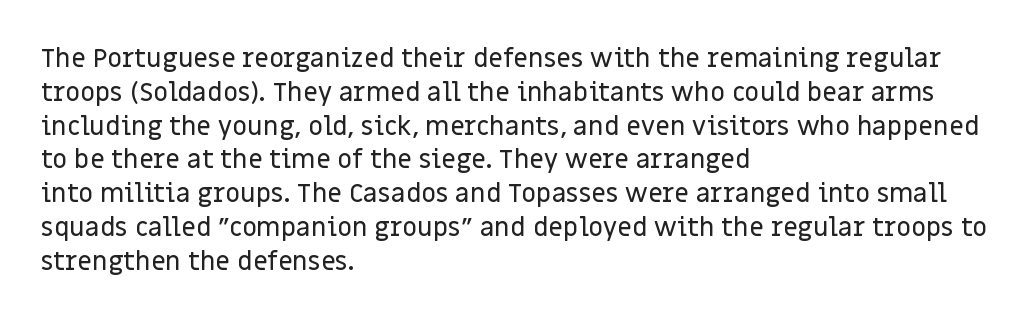
The ragged edge is on the right, which tells us the setting is flush left. How would I describe the line gaps? Plain and ordinary. This is the regular roman posture of the typeface. Only glyphs here, with clear space below each row.
